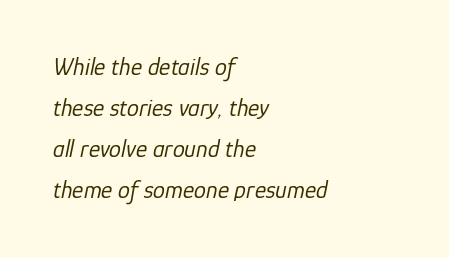
Q: Is the text bold? A: No.
Q: Is the text italic (slanted)? A: Yes, it leans right by about 12 degrees.
Q: Is the text underlined? A: No.
Q: How is the paragraph aligned? A: Left-aligned.
Q: Is the spacing between letters normal or unusually wide? A: Normal.
